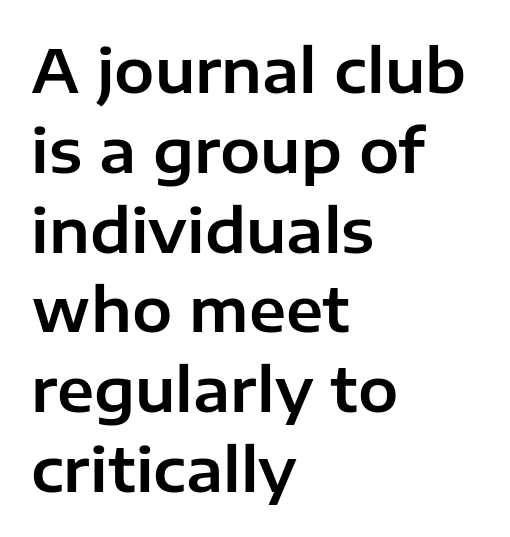
Q: Is the text italic (slanted)? A: No, it is upright.
Q: Is the typeface a serif or a sans-serif typeface? A: Sans-serif.
Q: Is the text underlined? A: No.
Q: How is the paragraph aligned? A: Left-aligned.
Q: Is the spacing between letters normal or unusually wide? A: Normal.
Q: Is the spacing between lines tight, normal or loose? A: Normal.
Q: Width (condensed, normal, or wide)? A: Normal.
Q: Stroke contrast? A: Low.
Q: x-height? A: Medium.
Q: Monospaced? A: No.
